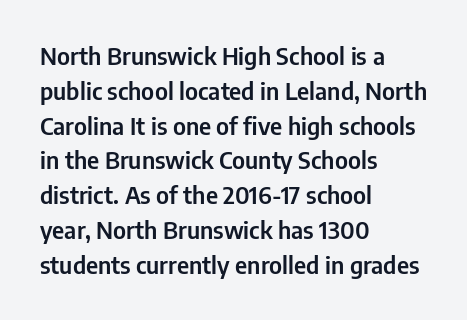
{"italic": "no", "underline": "no", "align": "left", "line_spacing": "normal", "line_spacing_ratio": 1.45, "letter_spacing": "normal", "letter_spacing_em": 0.0, "glyph_px": 24}
